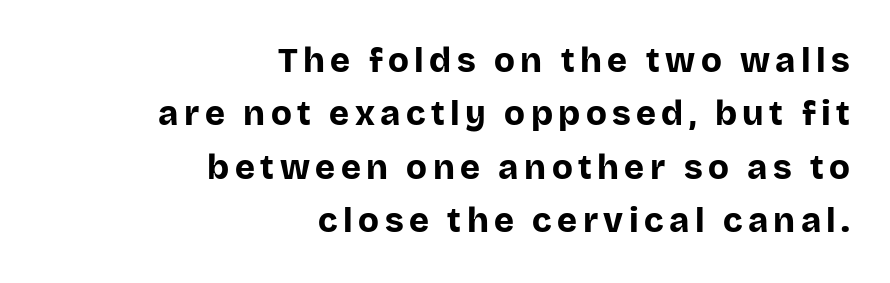
Q: Is the text bold? A: Yes.
Q: Is the text italic (slanted)? A: No, it is upright.
Q: Is the typeface a serif or a sans-serif typeface? A: Sans-serif.
Q: Is the text underlined? A: No.
Q: How is the paragraph aligned? A: Right-aligned.
Q: Is the spacing between lines tight, normal or loose? A: Normal.
Q: Width (condensed, normal, or wide)? A: Normal.
Q: Stroke contrast? A: Low.
Q: x-height? A: Large.
Q: Monospaced? A: No.
